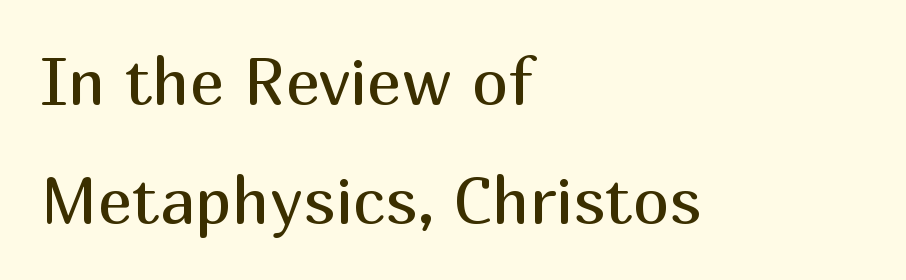
Q: Is the text bold? A: No.
Q: Is the text italic (slanted)? A: No, it is upright.
Q: Is the typeface a serif or a sans-serif typeface? A: Sans-serif.
Q: Is the text underlined? A: No.
Q: How is the paragraph aligned? A: Left-aligned.
Q: Is the spacing between letters normal or unusually wide? A: Normal.
Q: Width (condensed, normal, or wide)? A: Normal.
Q: Stroke contrast? A: Medium.
Q: x-height? A: Medium.
Q: Monospaced? A: No.
